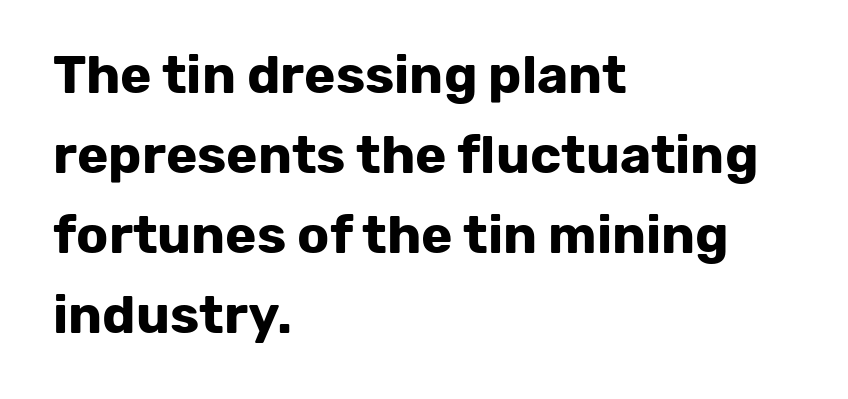
Q: Is the text bold? A: Yes.
Q: Is the text italic (slanted)? A: No, it is upright.
Q: Is the typeface a serif or a sans-serif typeface? A: Sans-serif.
Q: Is the text underlined? A: No.
Q: How is the paragraph aligned? A: Left-aligned.
Q: Is the spacing between letters normal or unusually wide? A: Normal.
Q: Is the spacing between lines tight, normal or loose? A: Normal.
Q: Width (condensed, normal, or wide)? A: Normal.
Q: Stroke contrast? A: Low.
Q: x-height? A: Medium.
Q: Monospaced? A: No.
